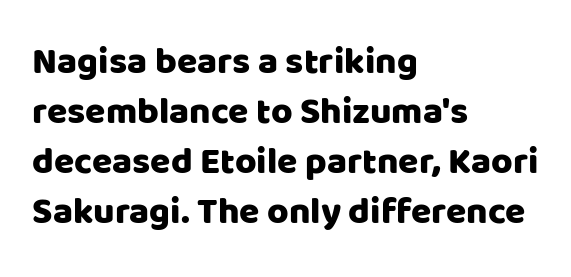
Standard letterfit; no display-style spreading of the glyphs. Anything drawn beneath the words? Only blank space. Evenly set lines give the paragraph a standard silhouette. Casual observation: everything's shoved over to the left.
